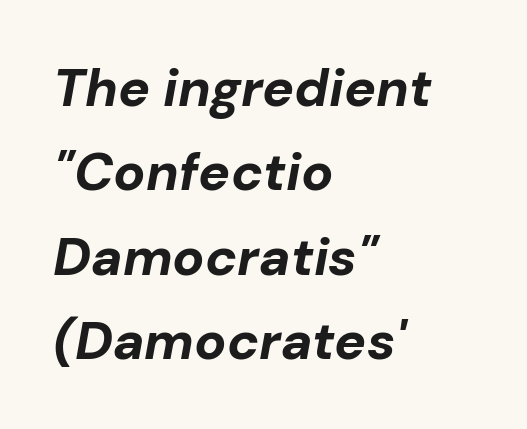
Leftover space on each line is placed entirely after the last word. Varying glyph widths throughout — classic text-font behaviour. Italic: yes, the glyphs are oblique. Observe the ordinary spacing: letters are neighbours, not strangers.
